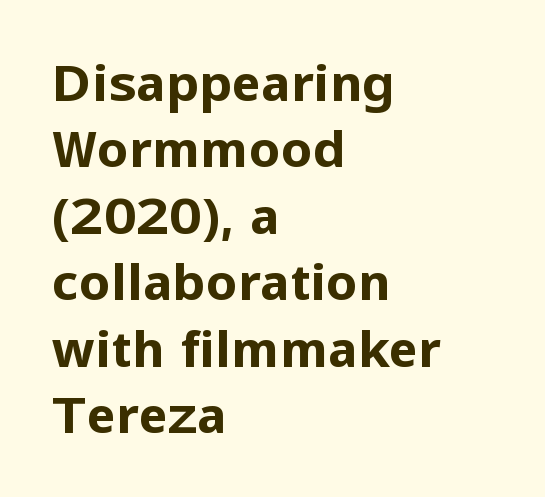
In terms of letterform style, serifs are entirely absent. The area under the type is left untouched. Rendered with straight, roman letterforms. Spacing verdict: proportional, widths tailored to each character. All the whitespace from short lines collects on the right. Nobody touched the tracking dial on this one.
